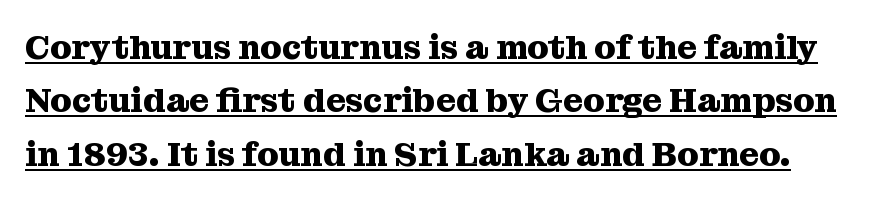
{"serif": "yes", "italic": "no", "bold": "yes", "weight": "heavy", "width": "normal", "stroke_contrast": "medium", "x_height": "medium", "monospaced": "no", "underline": "yes", "line_spacing": "normal", "line_spacing_ratio": 1.57, "letter_spacing": "normal", "letter_spacing_em": 0.0, "glyph_px": 34}
